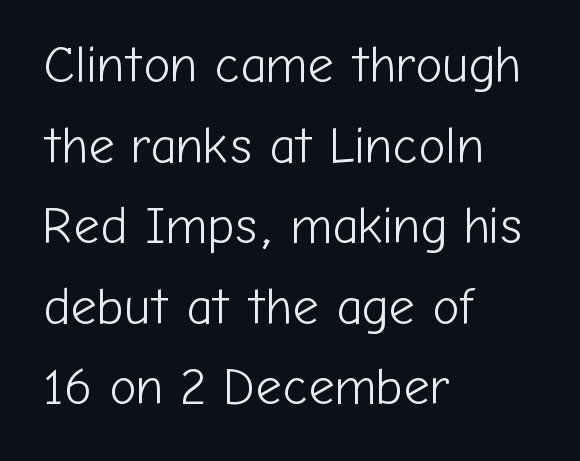
{"serif": "no", "italic": "no", "bold": "no", "weight": "light", "width": "normal", "stroke_contrast": "low", "x_height": "medium", "monospaced": "no", "underline": "no", "align": "left", "line_spacing": "normal", "line_spacing_ratio": 1.58, "letter_spacing": "normal", "letter_spacing_em": 0.0, "glyph_px": 51}
